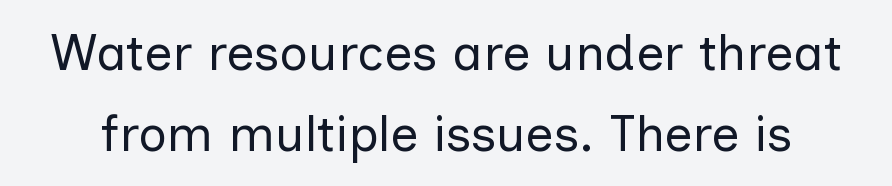
Q: Is the text bold? A: No.
Q: Is the text italic (slanted)? A: No, it is upright.
Q: Is the typeface a serif or a sans-serif typeface? A: Sans-serif.
Q: Is the text underlined? A: No.
Q: Is the spacing between letters normal or unusually wide? A: Normal.
Q: Is the spacing between lines tight, normal or loose? A: Normal.
Q: Width (condensed, normal, or wide)? A: Normal.
Q: Stroke contrast? A: Low.
Q: x-height? A: Medium.
Q: Monospaced? A: No.
